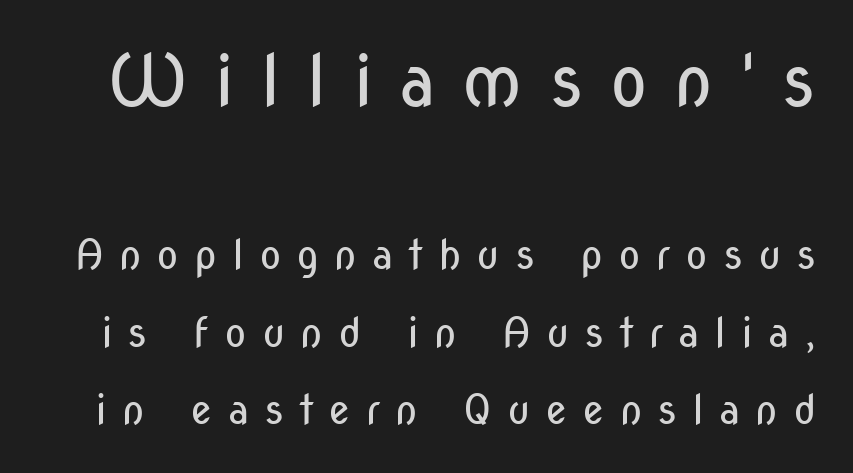
Has an underline been added? It has not. What's the leading like? Stretched, with rows far apart. There is plenty of visible air inserted between adjacent glyphs. You could not count columns in this text — the font is proportionally spaced.
